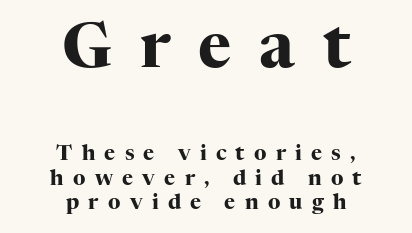
Q: Is the text bold? A: Yes.
Q: Is the text italic (slanted)? A: No, it is upright.
Q: Is the typeface a serif or a sans-serif typeface? A: Serif.
Q: Is the text underlined? A: No.
Q: How is the paragraph aligned? A: Centered.
Q: Is the spacing between letters normal or unusually wide? A: Unusually wide.
Q: Which block of text is set in a larger size, the first (top) or the second (bottom)? A: The first (top) one.
Q: Width (condensed, normal, or wide)? A: Normal.
Q: Stroke contrast? A: High.
Q: x-height? A: Medium.
Q: Monospaced? A: No.
